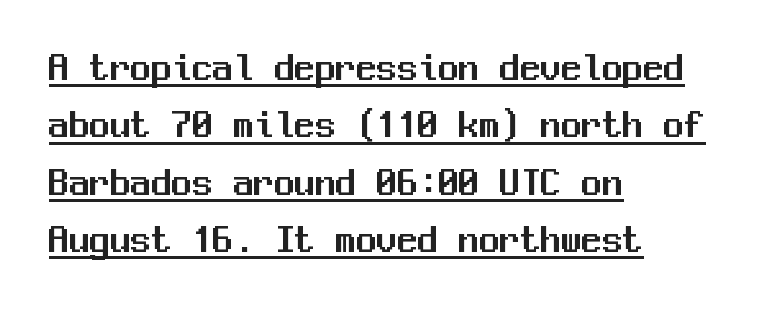
Q: Is the text italic (slanted)? A: No, it is upright.
Q: Is the typeface a serif or a sans-serif typeface? A: Sans-serif.
Q: Is the text underlined? A: Yes.
Q: How is the paragraph aligned? A: Left-aligned.
Q: Is the spacing between letters normal or unusually wide? A: Normal.
Q: Is the spacing between lines tight, normal or loose? A: Normal.
Q: Width (condensed, normal, or wide)? A: Normal.
Q: Stroke contrast? A: Medium.
Q: x-height? A: Medium.
Q: Monospaced? A: Yes.
